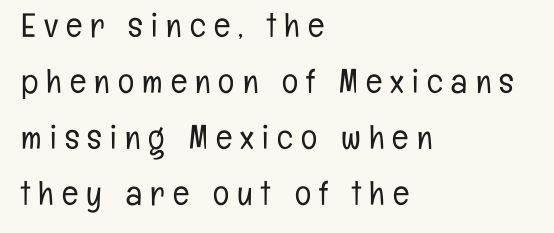
The image shows 34 px light, condensed sans-serif type, upright; set left-aligned, normal line spacing (1.65x), unusually wide letter spacing (+0.24 em), not underlined; low stroke contrast and a medium x-height.
